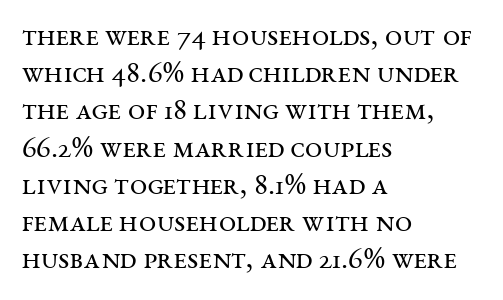
If you drew a ruler down the left edge, every line would touch it. The letters advance in unequal steps, a hallmark of proportional type. Examine the stroke ends and you'll spot serifs. The line texture is even and compact thanks to regular tracking. Rule under the text: the space is simply empty. The passage shown is not bold in any degree.
